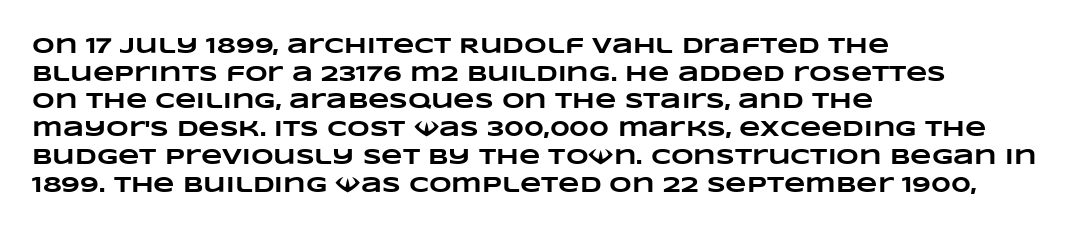
The image shows 22 px bold type; set left-aligned, normal line spacing (1.26x), normal letter spacing, not underlined.
